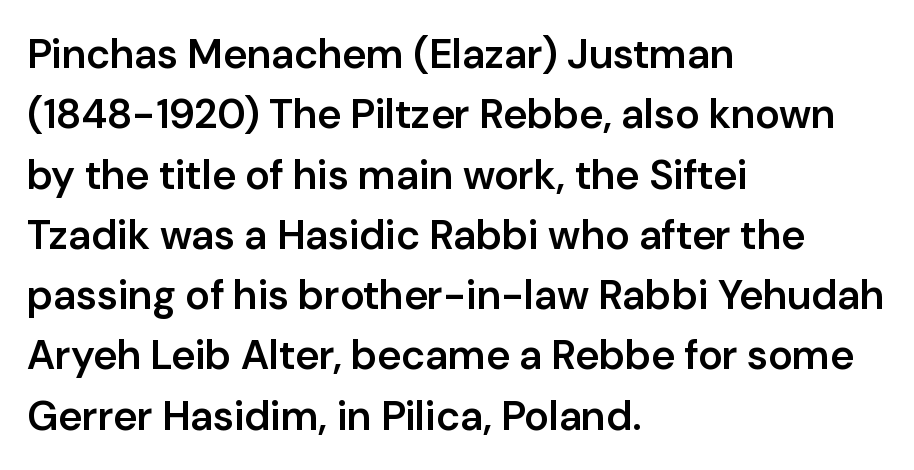
Q: Is the text bold? A: Semi-bold.
Q: Is the text italic (slanted)? A: No, it is upright.
Q: Is the typeface a serif or a sans-serif typeface? A: Sans-serif.
Q: Is the text underlined? A: No.
Q: How is the paragraph aligned? A: Left-aligned.
Q: Is the spacing between letters normal or unusually wide? A: Normal.
Q: Is the spacing between lines tight, normal or loose? A: Normal.
Q: Width (condensed, normal, or wide)? A: Normal.
Q: Stroke contrast? A: Low.
Q: x-height? A: Medium.
Q: Monospaced? A: No.
